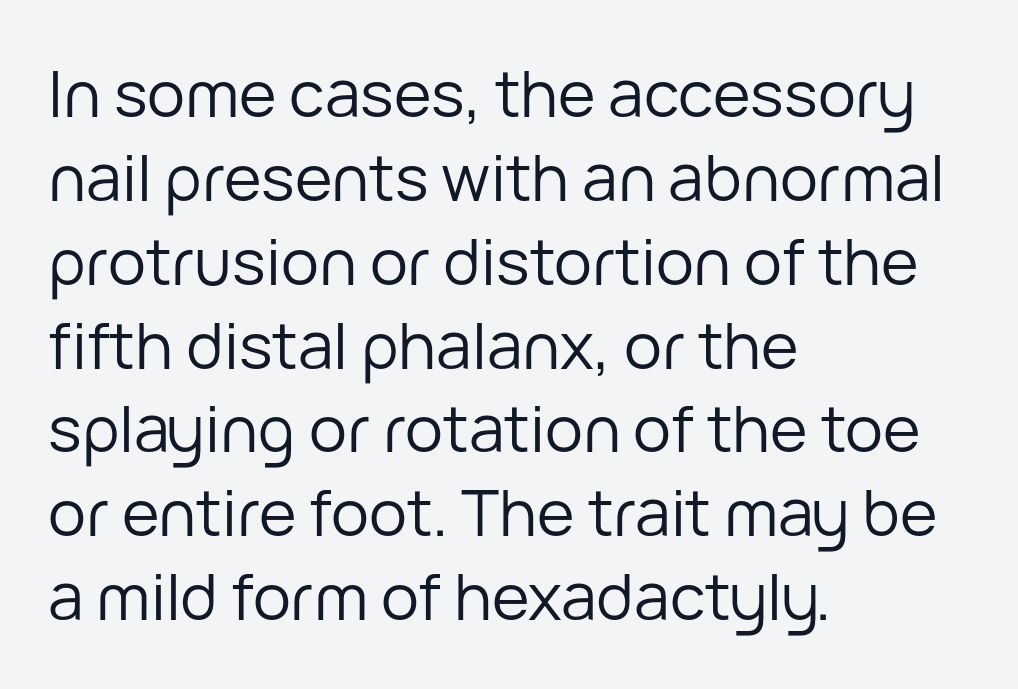
Does the lettering tilt? It doesn't — this is upright. I'd call this a sans setting — the letters go barefoot. This reads as an unemphasized weight, regular at the heaviest. Interline gaps are of average width in this sample. Letter spacing: default.
